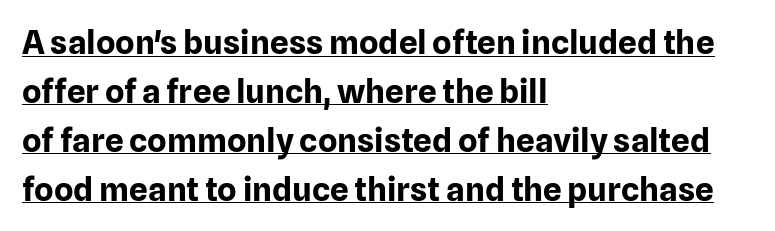
The image shows 33 px bold sans-serif type, upright; set left-aligned, normal line spacing (1.48x), normal letter spacing, underlined; low stroke contrast and a medium x-height.
